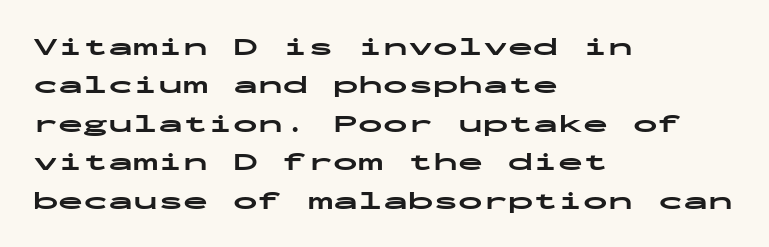
Here the glyphs are tracked normally, forming tight word shapes. Does the weight exceed regular? Yes, all the way to bold. The text block is weighted toward the left margin, trailing off unevenly rightward. Style check: upright. Notice how descenders clear the ascenders below comfortably — that's standard leading. Glance below the letters and you will spot only blank space.
